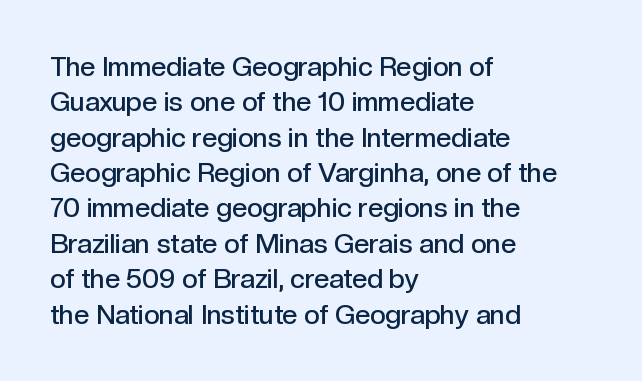
The image shows 27 px text type, upright; set left-aligned, normal line spacing (1.31x), normal letter spacing, not underlined.
